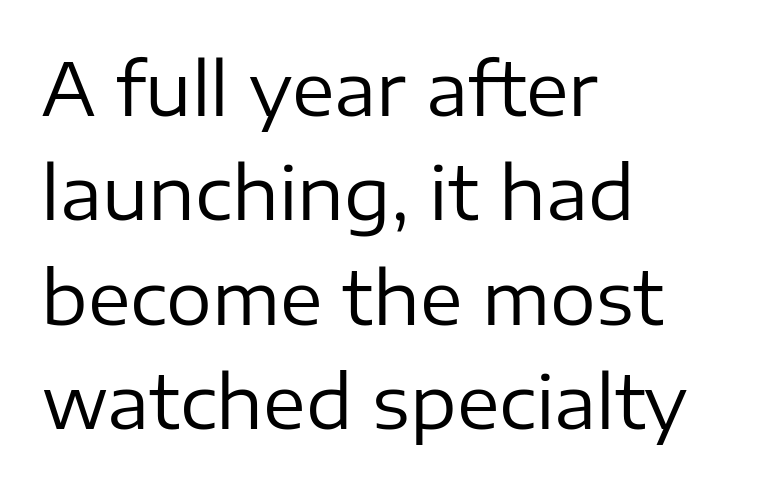
{"serif": "no", "italic": "no", "bold": "no", "weight": "regular", "width": "normal", "stroke_contrast": "low", "x_height": "medium", "monospaced": "no", "underline": "no", "align": "left", "line_spacing": "normal", "line_spacing_ratio": 1.45, "letter_spacing": "normal", "letter_spacing_em": 0.0, "glyph_px": 72}
